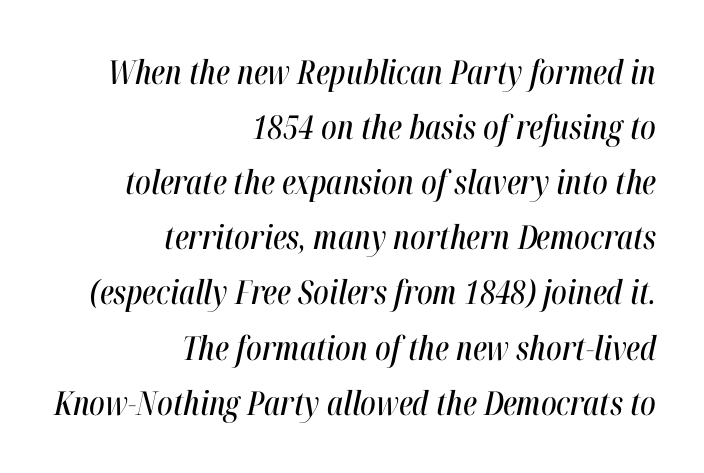
Spacing verdict: proportional, widths tailored to each character. Leftover space on each line is placed entirely before the opening word. Any mark beneath the type? The region is blank. Each new line begins a customary step beneath the previous one. When letters slant like this, we call the style italic. Is the letter spacing exaggerated? No — it looks like the ordinary default.
